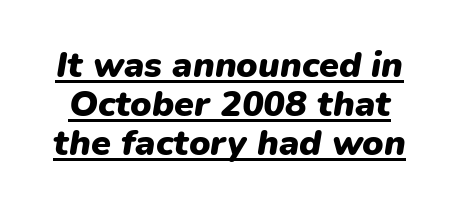
Q: Is the text bold? A: Yes.
Q: Is the text italic (slanted)? A: Yes, it leans right by about 9 degrees.
Q: Is the text underlined? A: Yes.
Q: Is the spacing between letters normal or unusually wide? A: Normal.
Q: Is the spacing between lines tight, normal or loose? A: Tight.
Q: Width (condensed, normal, or wide)? A: Normal.
Q: Stroke contrast? A: Low.
Q: x-height? A: Medium.
Q: Monospaced? A: No.
